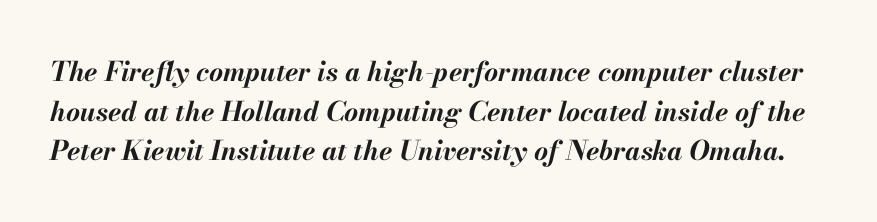
{"italic": "yes", "lean": "right", "slant_degrees": 13, "bold": "yes", "underline": "no", "line_spacing": "normal", "line_spacing_ratio": 1.47, "letter_spacing": "normal", "letter_spacing_em": 0.0, "glyph_px": 27}
